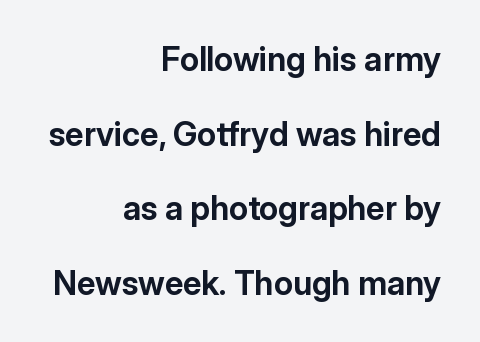
{"serif": "no", "italic": "no", "bold": "yes", "weight": "bold", "width": "normal", "stroke_contrast": "low", "x_height": "medium", "monospaced": "no", "underline": "no", "align": "right", "line_spacing": "loose", "line_spacing_ratio": 2.26, "letter_spacing": "normal", "letter_spacing_em": 0.0, "glyph_px": 33}
